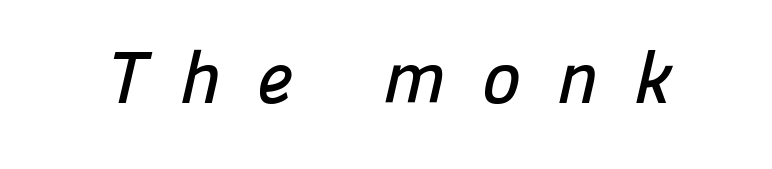
Q: Is the typeface a serif or a sans-serif typeface? A: Sans-serif.
Q: Is the text underlined? A: No.
Q: Is the spacing between letters normal or unusually wide? A: Unusually wide.
Q: Width (condensed, normal, or wide)? A: Normal.
Q: Stroke contrast? A: Low.
Q: x-height? A: Medium.
Q: Monospaced? A: No.
